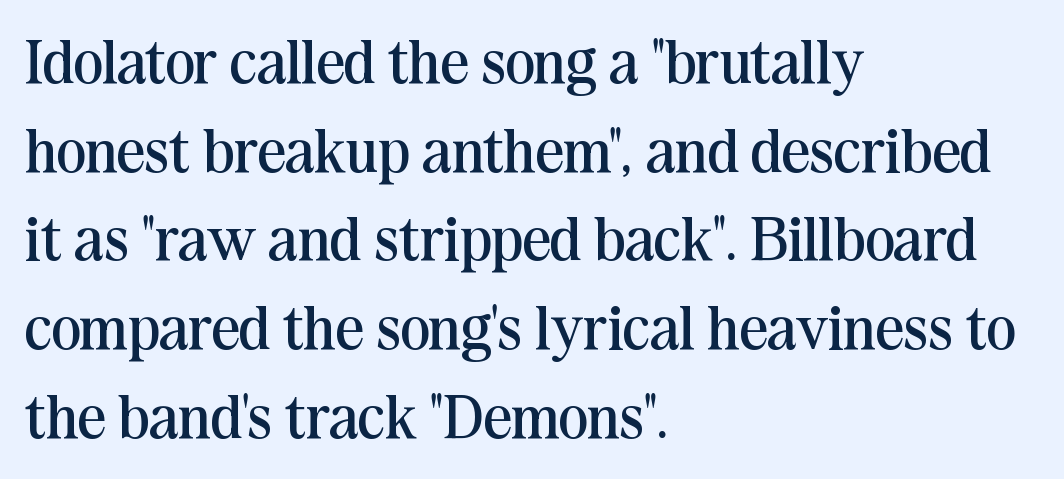
Q: Is the text bold? A: No.
Q: Is the text italic (slanted)? A: No, it is upright.
Q: Is the typeface a serif or a sans-serif typeface? A: Serif.
Q: Is the text underlined? A: No.
Q: How is the paragraph aligned? A: Left-aligned.
Q: Is the spacing between letters normal or unusually wide? A: Normal.
Q: Is the spacing between lines tight, normal or loose? A: Normal.
Q: Width (condensed, normal, or wide)? A: Normal.
Q: Stroke contrast? A: Medium.
Q: x-height? A: Medium.
Q: Monospaced? A: No.
